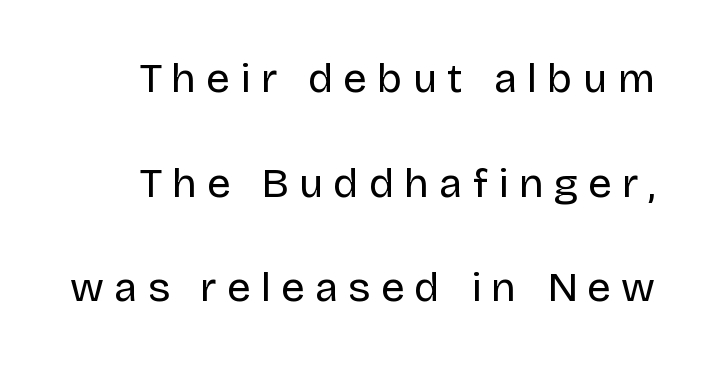
Ink coverage per letter is moderate at most. Look at the tracking — it's clearly loosened, letters drifting apart. Notice how the stems are strictly vertical — no italics here. Does the type have serifs? No, each stem ends abruptly. The rendering uses a large line-height, opening up the rows. These lines are rendered in a variable-pitch font.
